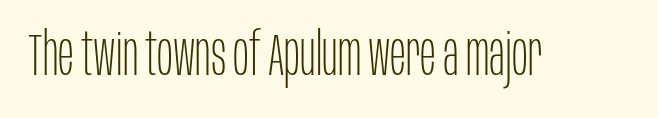
The specimen omits any rule beneath the text block's lines. No feet cap the strokes, marking this as sans-serif type. The letters advance in unequal steps, a hallmark of proportional type. Words appear dense and cohesive because spacing is normal.
